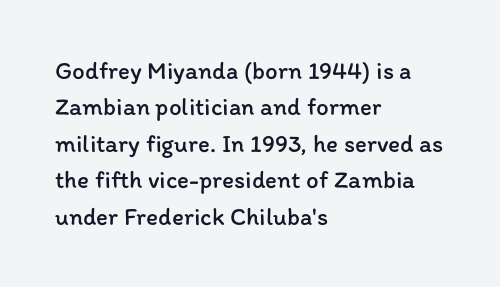
Q: Is the text bold? A: No.
Q: Is the text italic (slanted)? A: No, it is upright.
Q: Is the text underlined? A: No.
Q: How is the paragraph aligned? A: Left-aligned.
Q: Is the spacing between letters normal or unusually wide? A: Normal.
Q: Is the spacing between lines tight, normal or loose? A: Normal.
